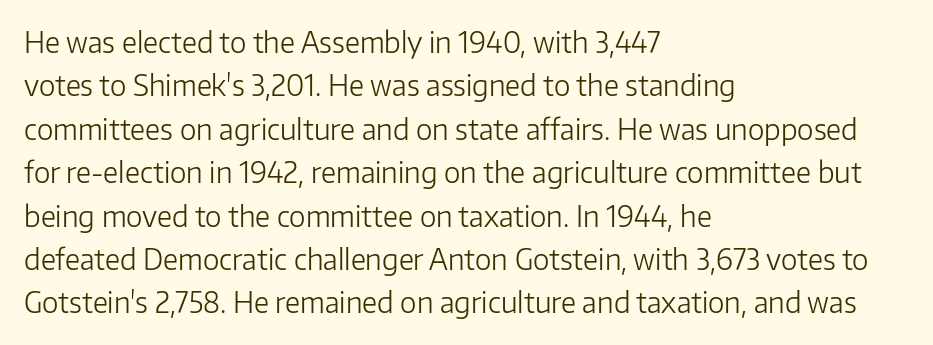
{"serif": "no", "italic": "no", "bold": "no", "weight": "light", "width": "normal", "stroke_contrast": "low", "x_height": "medium", "monospaced": "no", "underline": "no", "align": "left", "line_spacing": "normal", "line_spacing_ratio": 1.55, "letter_spacing": "normal", "letter_spacing_em": 0.0, "glyph_px": 28}
